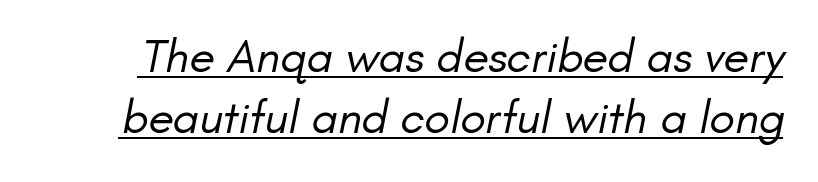
{"serif": "no", "bold": "no", "weight": "regular", "width": "normal", "stroke_contrast": "low", "x_height": "small", "monospaced": "no", "underline": "yes", "line_spacing": "normal", "line_spacing_ratio": 1.3, "letter_spacing": "normal", "letter_spacing_em": 0.0, "glyph_px": 47}
